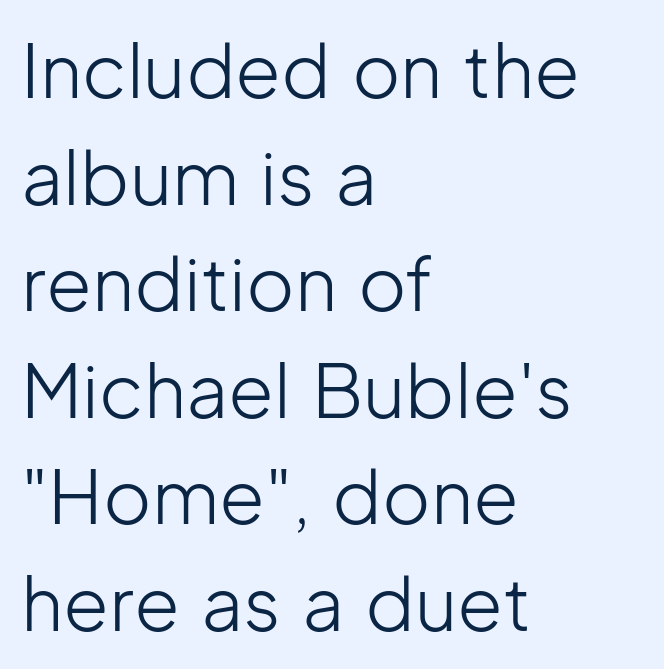
A typesetter would label this face a sans. The passage shown is typed in a proportional face where columns would drift. All the whitespace from short lines collects on the right. Type without underlining. The letters sit at their default tracking, neither squeezed nor spread.
